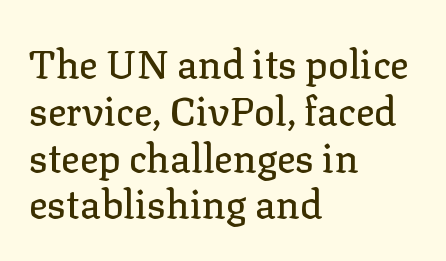
The image shows 39 px serif type, upright; set left-aligned, line spacing 1.2x, normal letter spacing, not underlined; low stroke contrast and a medium x-height.
